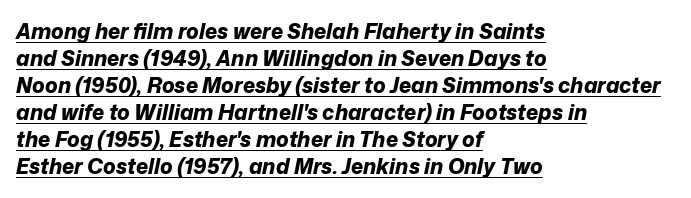
The paragraph shown leans on its left margin. The passage shown leans; its letterforms are oblique. The string is rendered with underlining switched on. Words appear dense and cohesive because spacing is normal.
